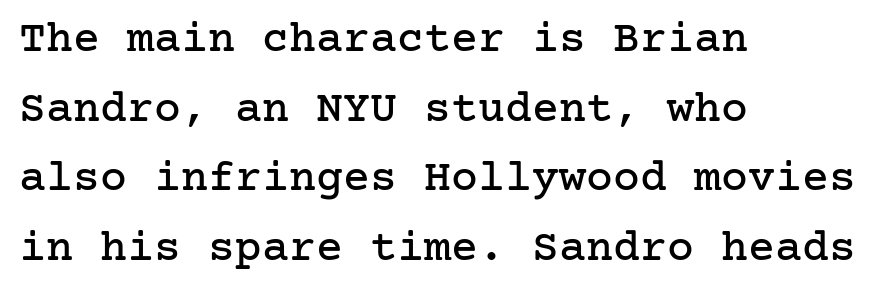
Q: Is the text italic (slanted)? A: No, it is upright.
Q: Is the typeface a serif or a sans-serif typeface? A: Serif.
Q: Is the text underlined? A: No.
Q: How is the paragraph aligned? A: Left-aligned.
Q: Is the spacing between letters normal or unusually wide? A: Normal.
Q: Is the spacing between lines tight, normal or loose? A: Normal.
Q: Width (condensed, normal, or wide)? A: Normal.
Q: Stroke contrast? A: Low.
Q: x-height? A: Medium.
